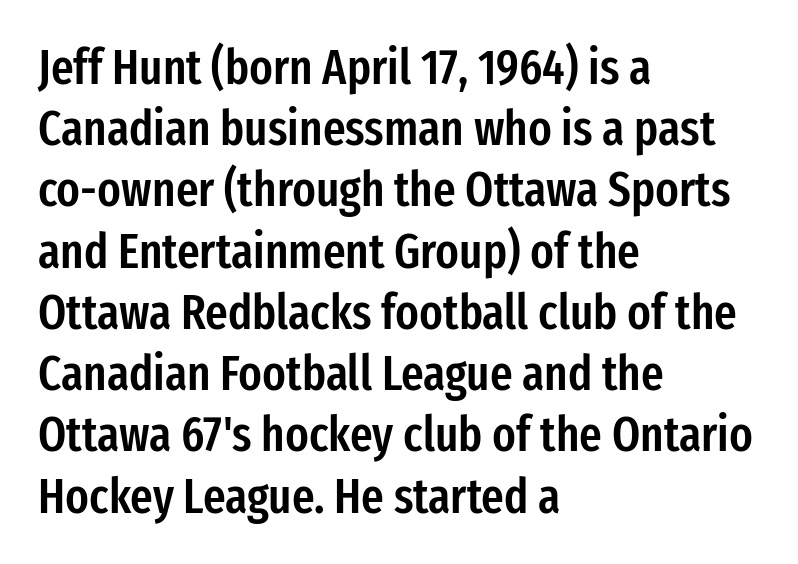
Q: Is the text bold? A: Semi-bold.
Q: Is the text italic (slanted)? A: No, it is upright.
Q: Is the typeface a serif or a sans-serif typeface? A: Sans-serif.
Q: Is the text underlined? A: No.
Q: How is the paragraph aligned? A: Left-aligned.
Q: Is the spacing between letters normal or unusually wide? A: Normal.
Q: Is the spacing between lines tight, normal or loose? A: Normal.
Q: Width (condensed, normal, or wide)? A: Condensed.
Q: Stroke contrast? A: Low.
Q: x-height? A: Medium.
Q: Monospaced? A: No.
